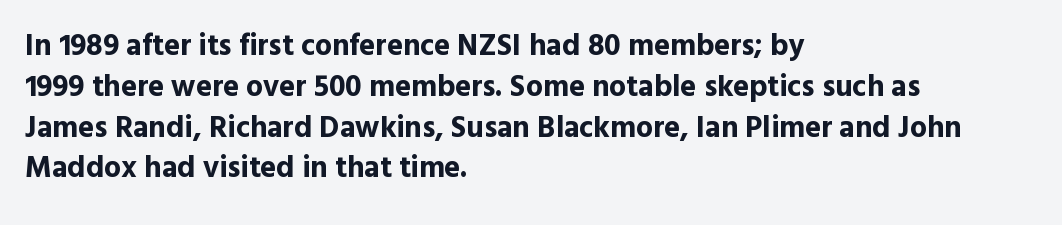
Q: Is the text bold? A: Yes.
Q: Is the text italic (slanted)? A: No, it is upright.
Q: Is the typeface a serif or a sans-serif typeface? A: Sans-serif.
Q: Is the text underlined? A: No.
Q: How is the paragraph aligned? A: Left-aligned.
Q: Is the spacing between letters normal or unusually wide? A: Normal.
Q: Is the spacing between lines tight, normal or loose? A: Normal.
Q: Width (condensed, normal, or wide)? A: Normal.
Q: x-height? A: Medium.
Q: Monospaced? A: No.
